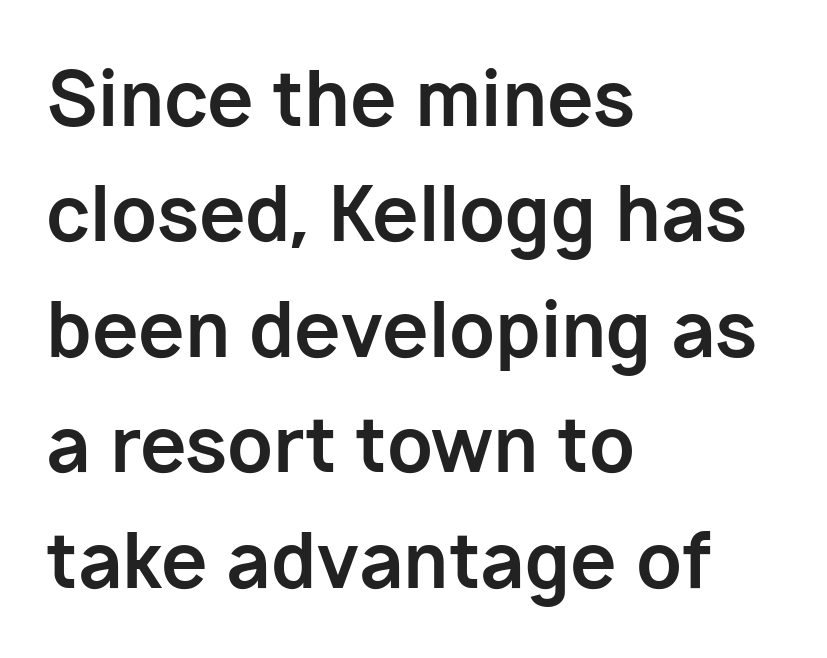
{"serif": "no", "italic": "no", "bold": "yes", "weight": "bold", "width": "normal", "stroke_contrast": "low", "x_height": "medium", "monospaced": "no", "underline": "no", "align": "left", "line_spacing": "normal", "line_spacing_ratio": 1.54, "letter_spacing": "normal", "letter_spacing_em": 0.0, "glyph_px": 75}
